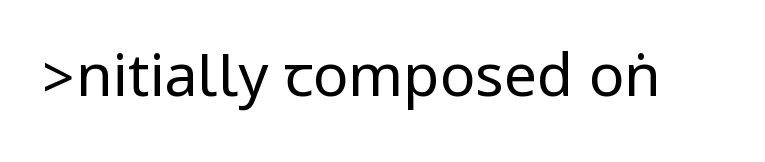
The image shows 59 px regular-weight, condensed sans-serif type, upright; set normal letter spacing, not underlined; low stroke contrast.
